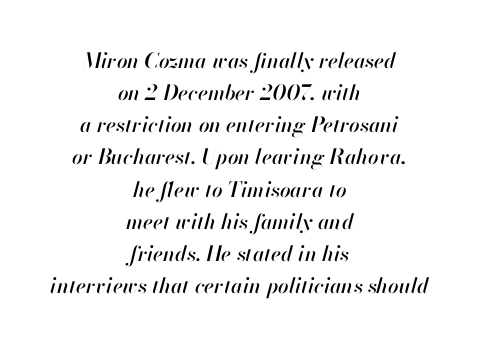
Q: Is the text italic (slanted)? A: Yes, it leans right by about 13 degrees.
Q: Is the text underlined? A: No.
Q: How is the paragraph aligned? A: Centered.
Q: Is the spacing between letters normal or unusually wide? A: Normal.
Q: Is the spacing between lines tight, normal or loose? A: Normal.
